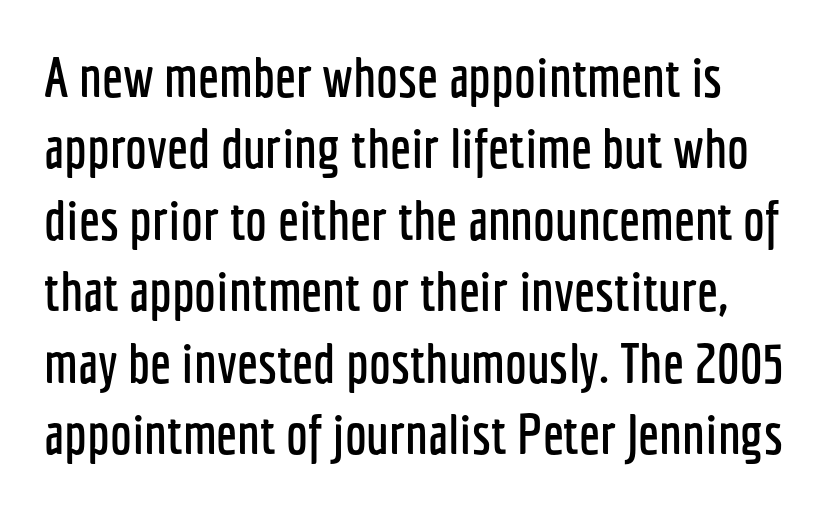
Q: Is the text italic (slanted)? A: No, it is upright.
Q: Is the typeface a serif or a sans-serif typeface? A: Sans-serif.
Q: Is the text underlined? A: No.
Q: Is the spacing between letters normal or unusually wide? A: Normal.
Q: Is the spacing between lines tight, normal or loose? A: Normal.
Q: Width (condensed, normal, or wide)? A: Condensed.
Q: Stroke contrast? A: Low.
Q: x-height? A: Medium.
Q: Monospaced? A: No.
